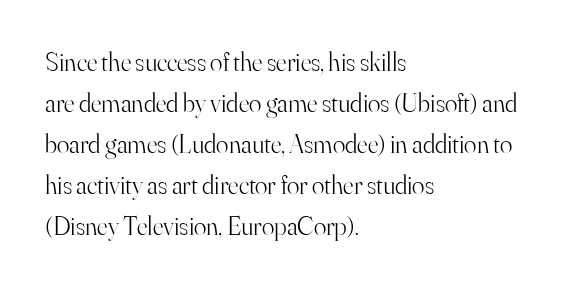
The words here are not underlined. Unbolded letterforms with no extra heft. Quick note: interline space is typical. These lines stack with their left ends in a neat column. Ordinary non-slanted type is in use. Here the glyphs are tracked normally, forming tight word shapes.
